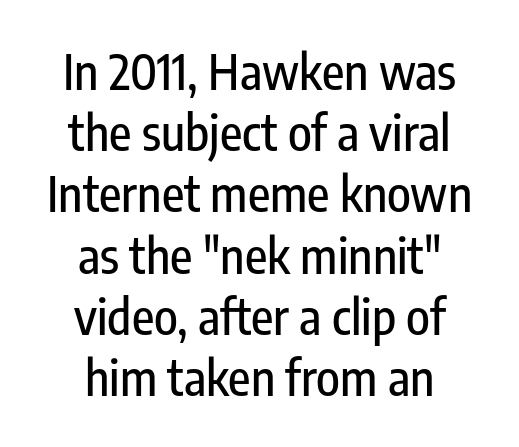
Q: Is the text italic (slanted)? A: No, it is upright.
Q: Is the typeface a serif or a sans-serif typeface? A: Sans-serif.
Q: Is the text underlined? A: No.
Q: How is the paragraph aligned? A: Centered.
Q: Is the spacing between letters normal or unusually wide? A: Normal.
Q: Is the spacing between lines tight, normal or loose? A: Normal.
Q: Width (condensed, normal, or wide)? A: Condensed.
Q: Stroke contrast? A: Low.
Q: x-height? A: Medium.
Q: Monospaced? A: No.
